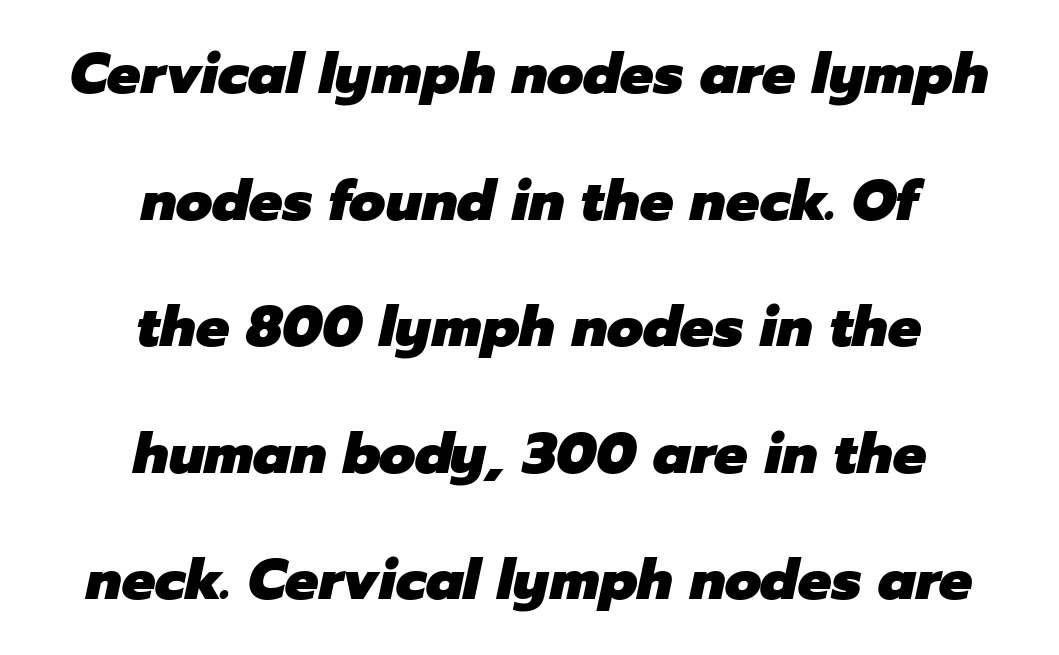
{"italic": "yes", "lean": "right", "slant_degrees": 12, "bold": "yes", "weight": "heavy", "width": "normal", "stroke_contrast": "low", "x_height": "medium", "monospaced": "no", "underline": "no", "align": "center", "line_spacing": "loose", "line_spacing_ratio": 2.26, "letter_spacing": "normal", "letter_spacing_em": 0.0, "glyph_px": 56}
